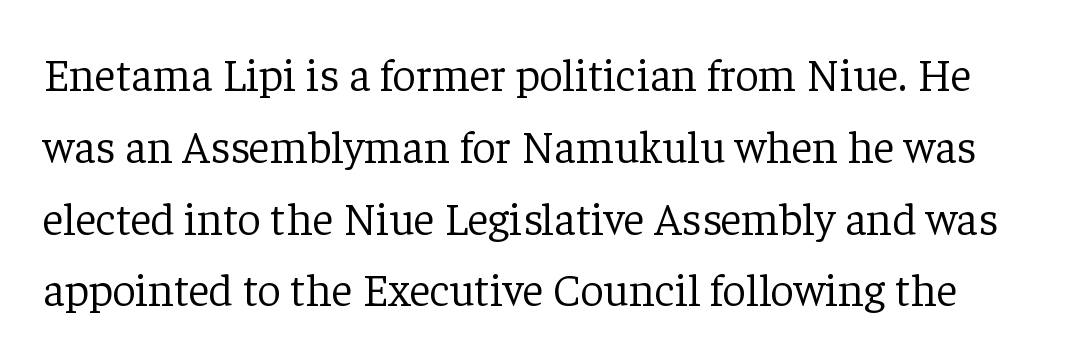
Q: Is the text bold? A: No.
Q: Is the text italic (slanted)? A: No, it is upright.
Q: Is the typeface a serif or a sans-serif typeface? A: Serif.
Q: Is the text underlined? A: No.
Q: Is the spacing between letters normal or unusually wide? A: Normal.
Q: Is the spacing between lines tight, normal or loose? A: Normal.
Q: Width (condensed, normal, or wide)? A: Normal.
Q: Stroke contrast? A: Low.
Q: x-height? A: Medium.
Q: Monospaced? A: No.
